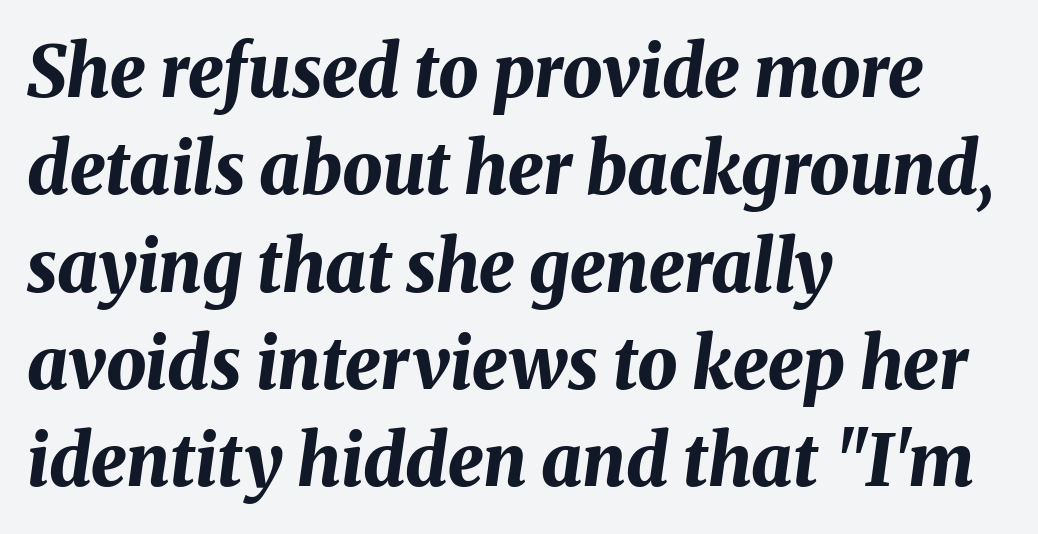
{"italic": "yes", "lean": "right", "slant_degrees": 8, "bold": "yes", "weight": "bold", "width": "normal", "stroke_contrast": "medium", "x_height": "medium", "monospaced": "no", "underline": "no", "align": "left", "line_spacing": "normal", "line_spacing_ratio": 1.37, "letter_spacing": "normal", "letter_spacing_em": 0.0, "glyph_px": 71}
